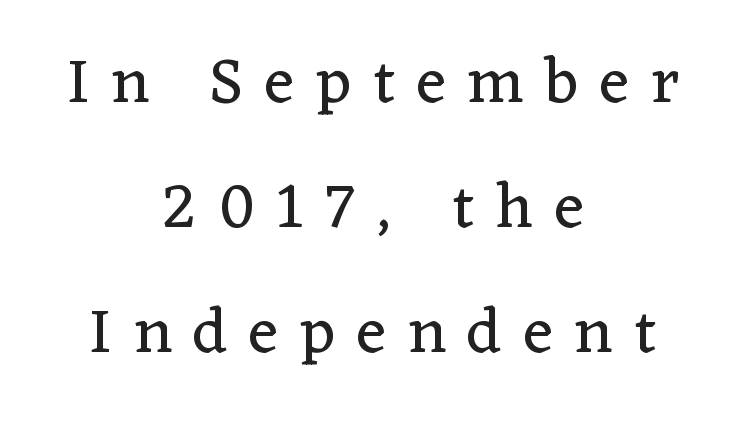
Tracking value appears strongly positive — letters spread wide. The rendering shows small feet on the letterforms — a serif design. The letters look calm and open, with moderate or lighter stems. The letters advance in unequal steps, a hallmark of proportional type.
